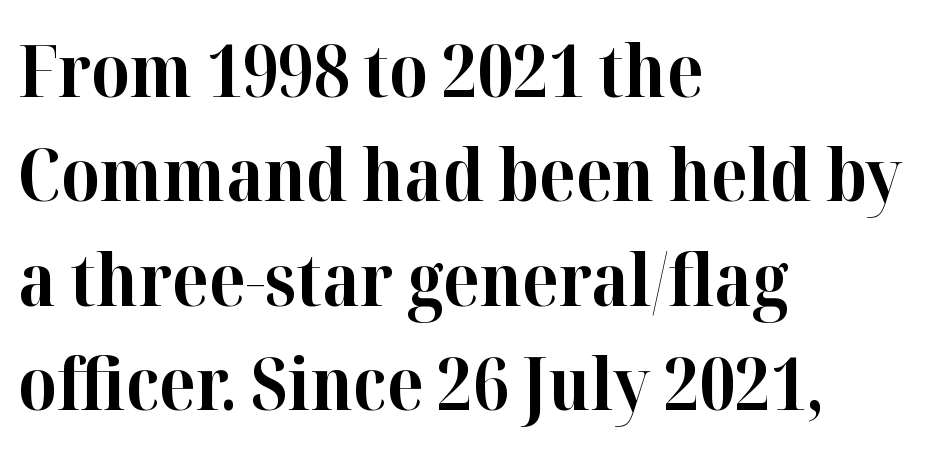
Are there feet on the stems? There are — it's a serif. You'd pick this weight for a headline — it's a proper bold. Letters rest on an invisible, unmarked baseline. Each word holds together tightly as a unit, with standard inter-letter gaps.
